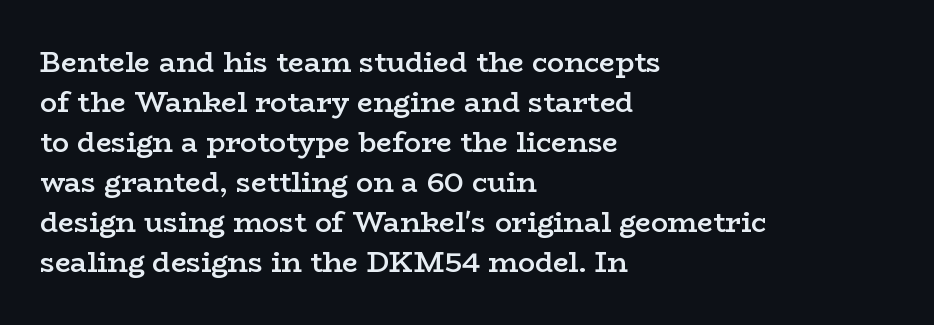
Set as a demibold, roughly 600 on the weight scale. The letterforms sit shoulder to shoulder at normal distance. This sample has the flowing, uneven cadence of proportional lettering. The passage shown is not underscored anywhere. Italic: no, the glyphs are upright roman.
